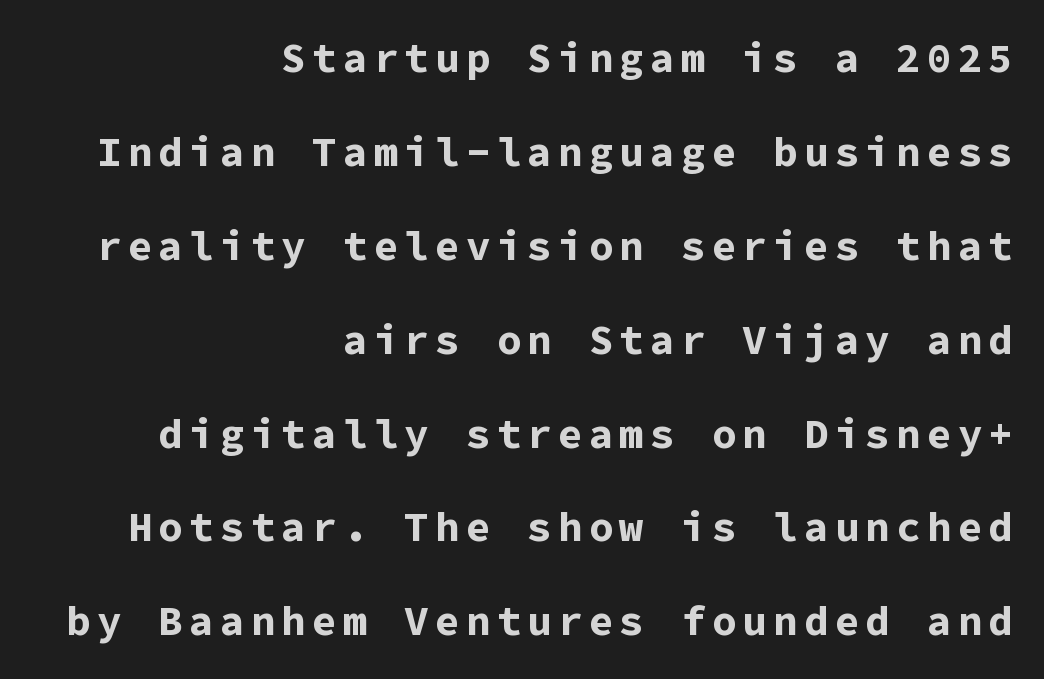
Layout note: lines flush right. You'd pick this weight for a headline — it's a proper bold. Loosely led — the rows are spread out. The baseline area is clear. Nope, not italic — everything's standing straight. Serifs: no, the terminals of the letterforms are clean.
